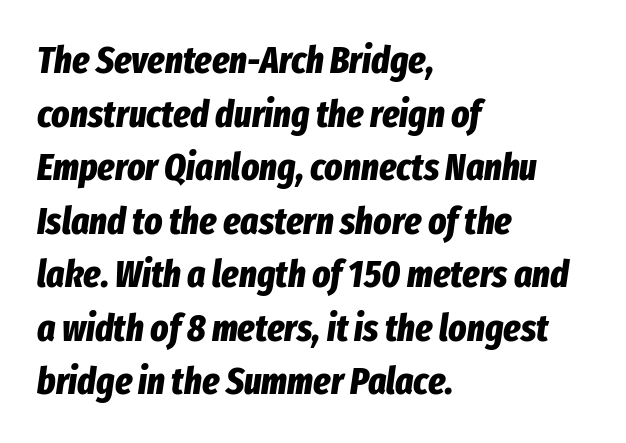
Anything drawn beneath the words? Only blank space. The passage shown leans; its letterforms are oblique. Vertically, the passage feels balanced, rows spaced as you'd expect. The letters are bold, with thick, heavy strokes.
